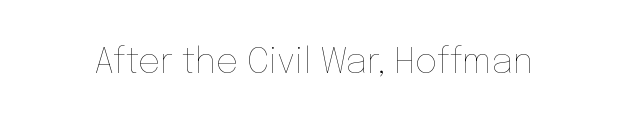
The image shows 35 px thin type, upright; set normal letter spacing, not underlined; low stroke contrast and a medium x-height.
